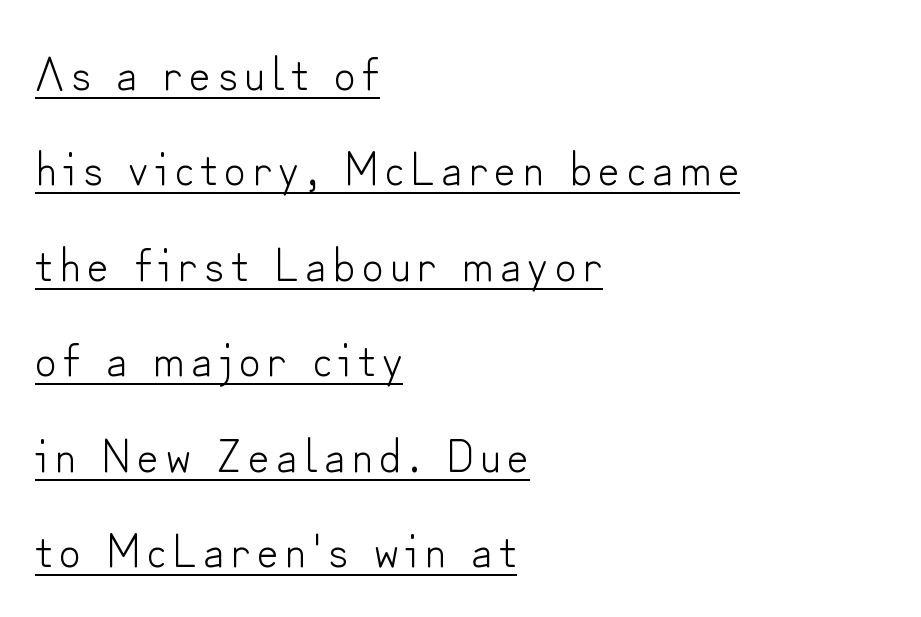
{"serif": "no", "italic": "no", "bold": "no", "weight": "light", "width": "normal", "stroke_contrast": "low", "x_height": "small", "monospaced": "no", "underline": "yes", "align": "left", "line_spacing": "loose", "line_spacing_ratio": 2.03, "glyph_px": 47}
